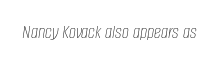
{"italic": "yes", "lean": "right", "slant_degrees": 8, "bold": "no", "underline": "no", "letter_spacing": "normal", "letter_spacing_em": 0.0, "glyph_px": 20}
